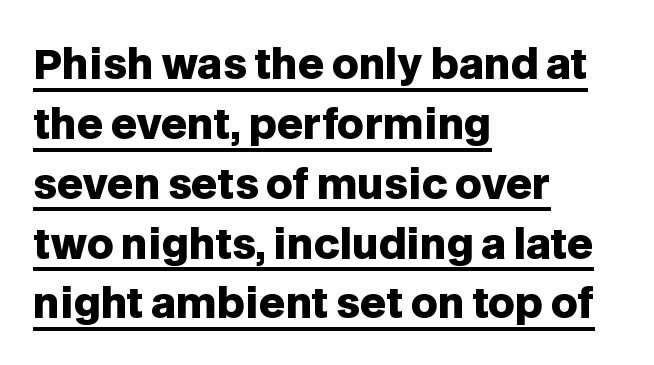
The image shows 41 px heavy sans-serif type, upright; set left-aligned, normal line spacing (1.46x), normal letter spacing, underlined; low stroke contrast and a large x-height.
